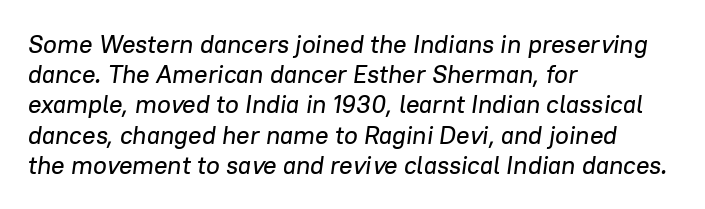
Left-aligned paragraph, ragged on the right. These lines were composed using italics. The rendering keeps characters at their native spacing. Any mark beneath the type? The region is blank.
